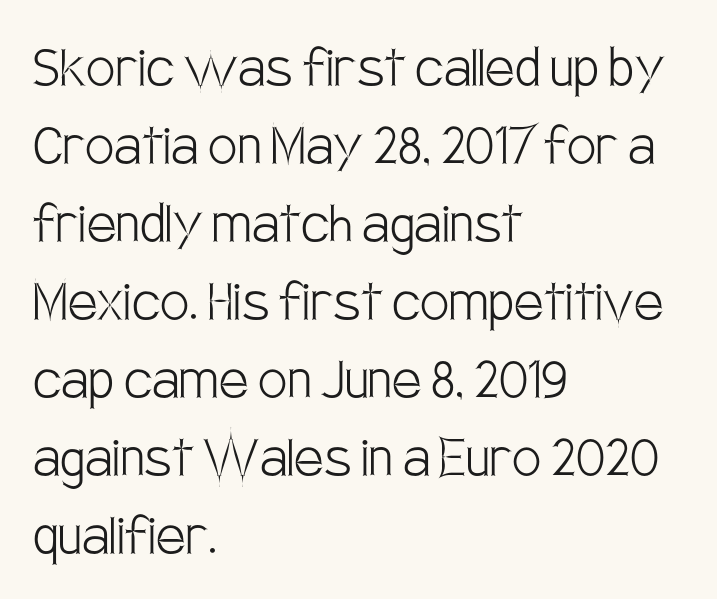
The image shows 65 px light, condensed sans-serif type, upright; set left-aligned, line spacing 1.2x, normal letter spacing, not underlined; low stroke contrast and a large x-height.
